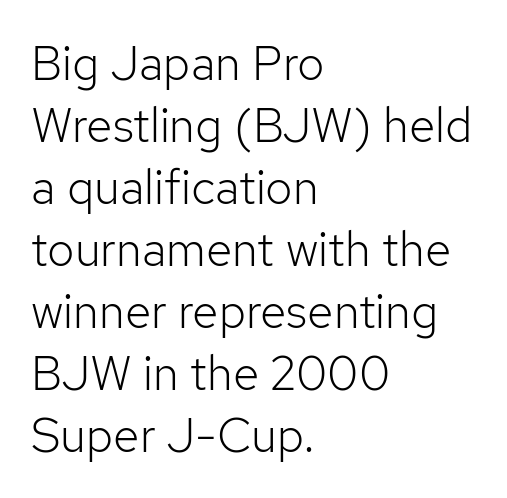
The rows are spaced the way most documents space them. Spacing verdict: proportional, widths tailored to each character. Letters rest on an invisible, unmarked baseline. Notice how the passage keeps a crisp vertical edge on the left only. Look at the bottom of the vertical strokes: they stop flat, with no serifs. The tracking reads as untouched default to a designer's eye.
